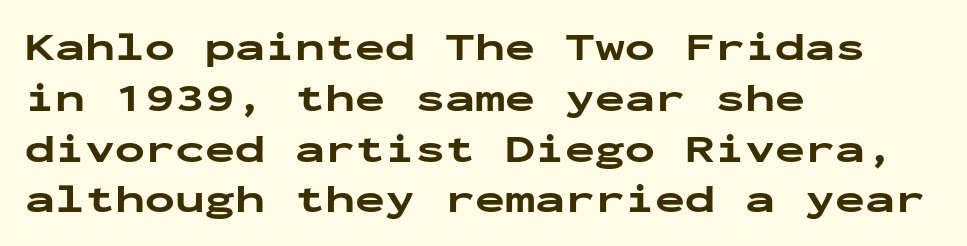
Q: Is the text bold? A: Yes.
Q: Is the text italic (slanted)? A: No, it is upright.
Q: Is the typeface a serif or a sans-serif typeface? A: Sans-serif.
Q: Is the text underlined? A: No.
Q: How is the paragraph aligned? A: Left-aligned.
Q: Is the spacing between letters normal or unusually wide? A: Normal.
Q: Is the spacing between lines tight, normal or loose? A: Normal.
Q: Width (condensed, normal, or wide)? A: Wide.
Q: Stroke contrast? A: Low.
Q: x-height? A: Medium.
Q: Monospaced? A: Yes.
